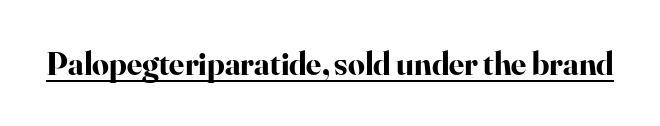
The image shows 33 px bold serif type, upright; set normal letter spacing, underlined; high stroke contrast and a small x-height.
